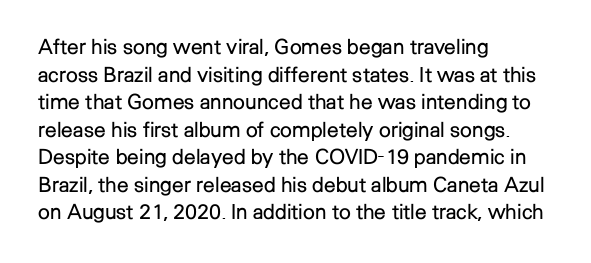
Q: Is the text bold? A: No.
Q: Is the text italic (slanted)? A: No, it is upright.
Q: Is the text underlined? A: No.
Q: How is the paragraph aligned? A: Left-aligned.
Q: Is the spacing between letters normal or unusually wide? A: Normal.
Q: Is the spacing between lines tight, normal or loose? A: Normal.
